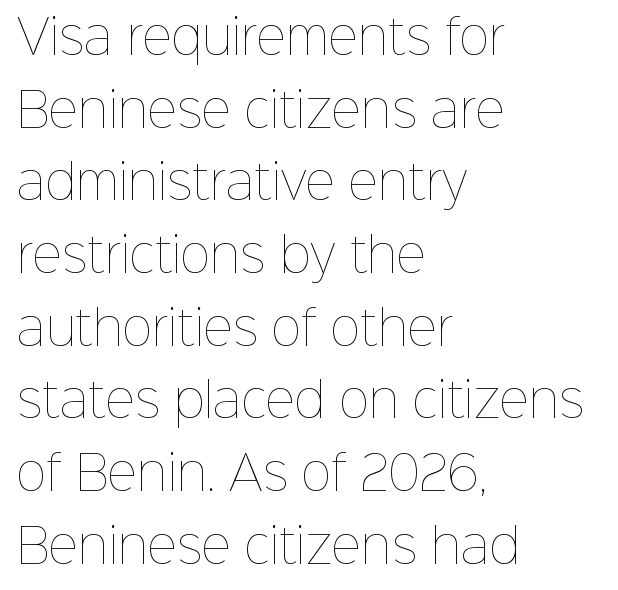
{"italic": "no", "bold": "no", "weight": "thin", "width": "normal", "stroke_contrast": "low", "x_height": "medium", "monospaced": "no", "underline": "no", "align": "left", "line_spacing": "normal", "line_spacing_ratio": 1.58, "letter_spacing": "normal", "letter_spacing_em": 0.0, "glyph_px": 46}
